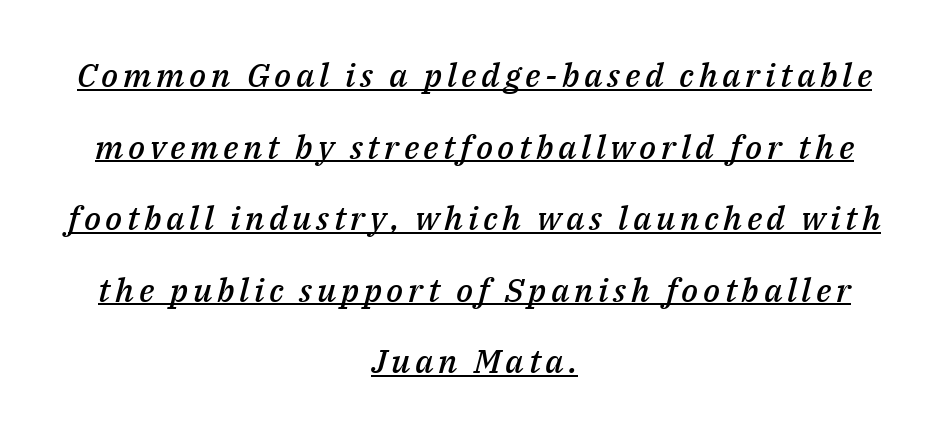
Q: Is the text bold? A: Semi-bold.
Q: Is the text italic (slanted)? A: Yes, it leans right by about 14 degrees.
Q: Is the text underlined? A: Yes.
Q: How is the paragraph aligned? A: Centered.
Q: Is the spacing between lines tight, normal or loose? A: Loose.
Q: Width (condensed, normal, or wide)? A: Normal.
Q: Stroke contrast? A: Medium.
Q: x-height? A: Medium.
Q: Monospaced? A: No.
